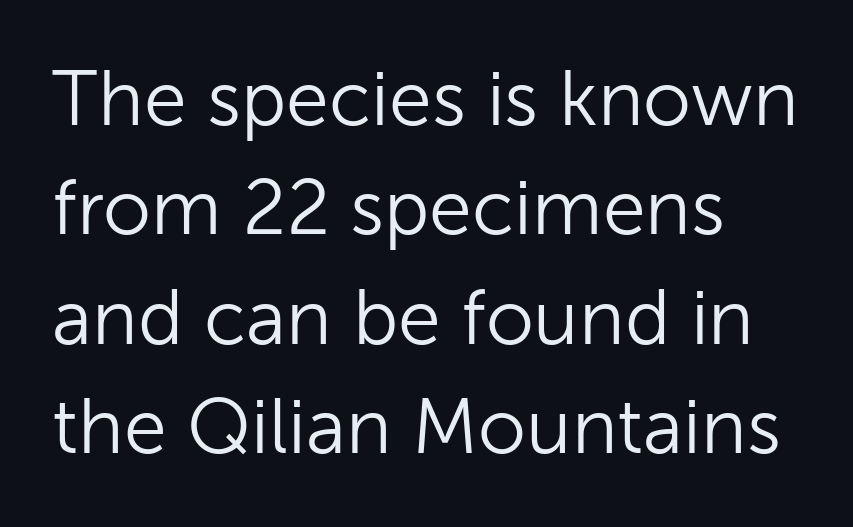
{"serif": "no", "italic": "no", "bold": "no", "weight": "light", "width": "normal", "stroke_contrast": "low", "x_height": "medium", "monospaced": "no", "underline": "no", "align": "left", "line_spacing": "normal", "line_spacing_ratio": 1.42, "letter_spacing": "normal", "letter_spacing_em": 0.0, "glyph_px": 77}
